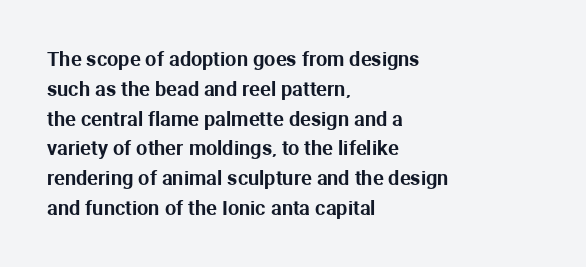
{"italic": "no", "underline": "no", "align": "left", "line_spacing": "normal", "line_spacing_ratio": 1.49, "letter_spacing": "normal", "letter_spacing_em": 0.0, "glyph_px": 20}
